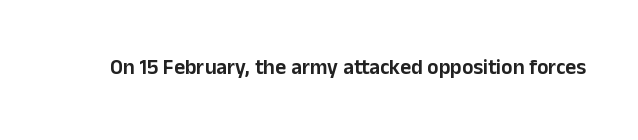
The image shows 21 px text type, upright; set normal letter spacing, not underlined.
